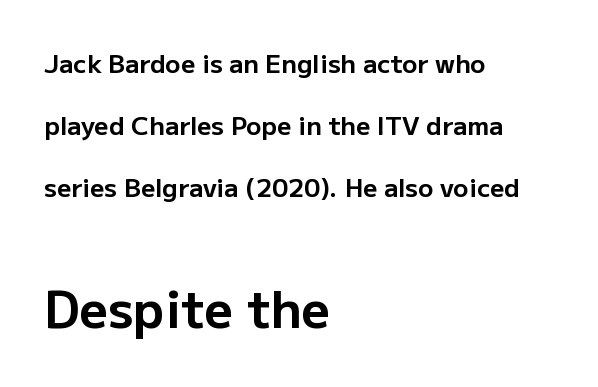
{"serif": "no", "italic": "no", "bold": "yes", "weight": "bold", "width": "normal", "stroke_contrast": "low", "x_height": "medium", "monospaced": "no", "underline": "no", "align": "left", "line_spacing": "loose", "line_spacing_ratio": 2.48, "letter_spacing": "normal", "letter_spacing_em": 0.0, "larger_block": "second", "size_ratio": 2.0, "glyph_px": 50}
